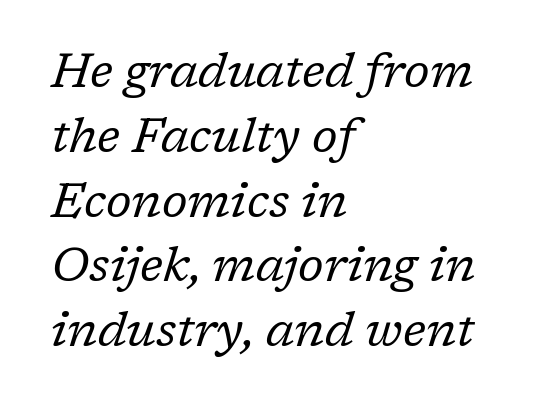
The image shows 48 px regular-weight serif type, italic (leaning right); set left-aligned, normal line spacing (1.35x), normal letter spacing, not underlined; low stroke contrast and a medium x-height.
